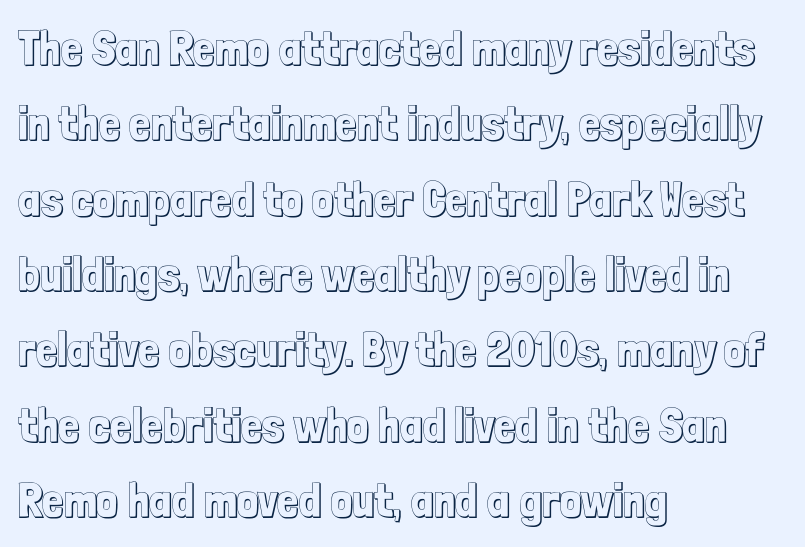
{"italic": "no", "width": "condensed", "x_height": "medium", "monospaced": "no", "underline": "no", "align": "left", "line_spacing": "normal", "line_spacing_ratio": 1.57, "letter_spacing": "normal", "letter_spacing_em": 0.0, "glyph_px": 48}
